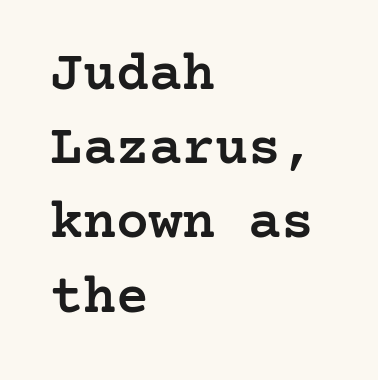
The image shows 55 px semibold serif type, upright; set left-aligned, normal line spacing (1.35x), normal letter spacing, not underlined; low stroke contrast and a medium x-height.
